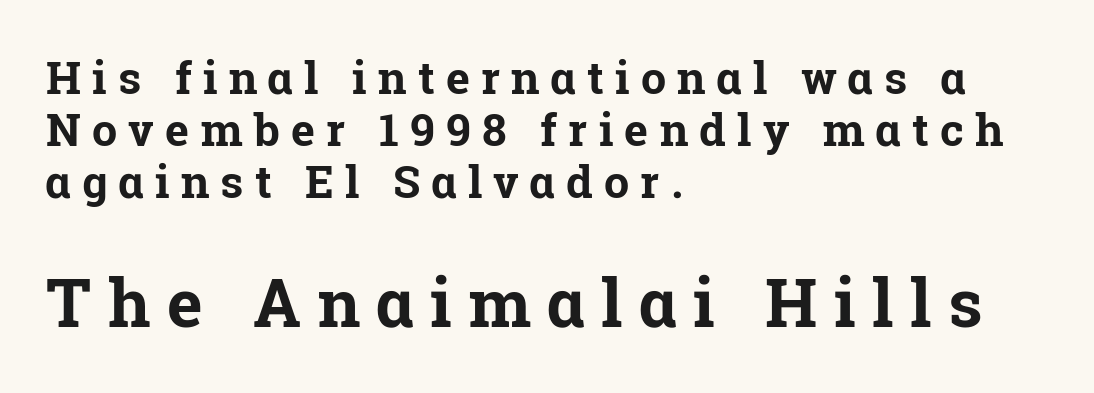
Here the designer chose a conventional face with non-uniform glyph widths. Does the copy run flush right? No — it runs flush left. Whoever set this made the second block the dominant, larger element. Bare-footed words on every line.
